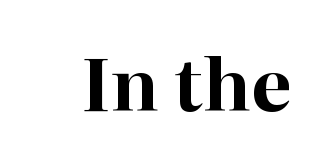
{"serif": "yes", "italic": "no", "bold": "yes", "weight": "bold", "width": "normal", "stroke_contrast": "high", "x_height": "medium", "monospaced": "no", "underline": "no", "letter_spacing": "normal", "letter_spacing_em": 0.0, "glyph_px": 72}
